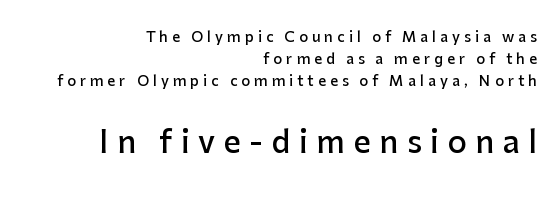
Each new line begins a customary step beneath the previous one. The later block is typeset at a bigger size than the earlier block. Character widths vary here, with narrow letters taking less room than wide ones. The glyphs in this specimen are sans serif. Every stem runs plumb, perpendicular to the baseline.
